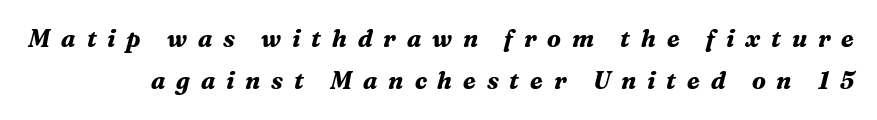
The image shows 24 px bold type, italic (leaning right); set line spacing 1.77x, unusually wide letter spacing (+0.45 em), not underlined.
